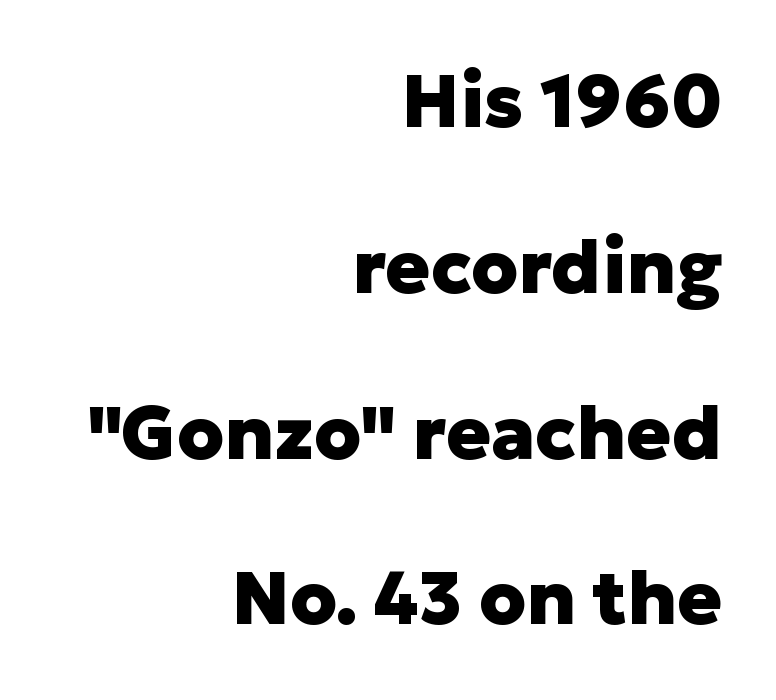
This sample has the flowing, uneven cadence of proportional lettering. Type style note: lacks serifs. Underlining? Definitely not there. Vertically, the passage feels expansive, rows floating well apart.
